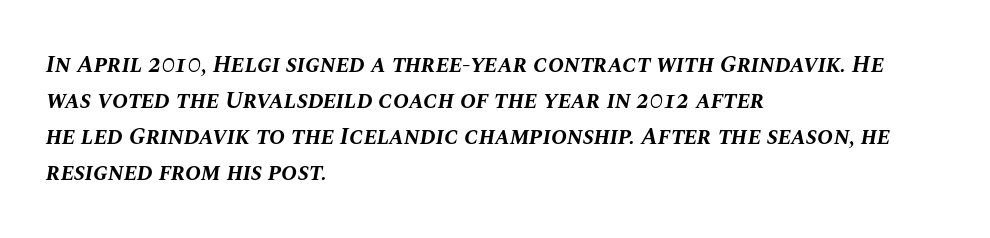
The image shows 24 px bold type, italic (leaning right); set left-aligned, normal line spacing (1.5x), normal letter spacing, not underlined.
